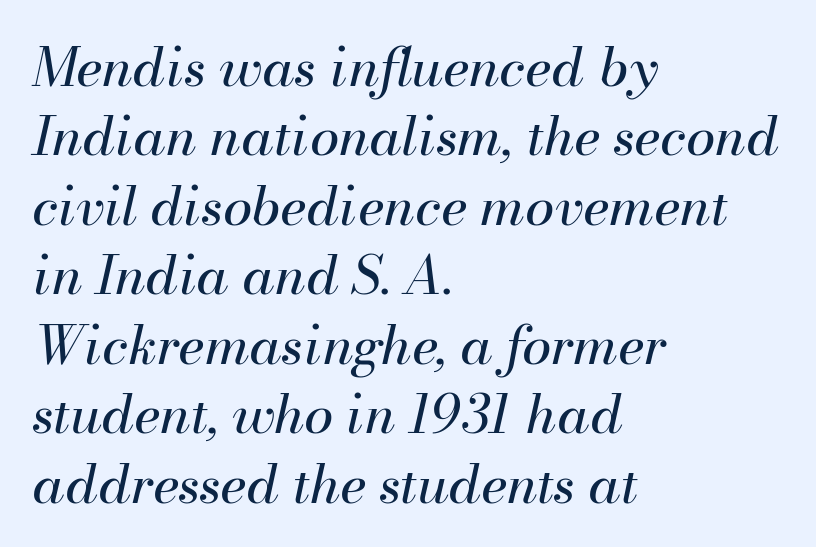
The image shows 53 px regular-weight type, italic (leaning right); set left-aligned, normal line spacing (1.31x), normal letter spacing, not underlined; medium stroke contrast and a small x-height.
